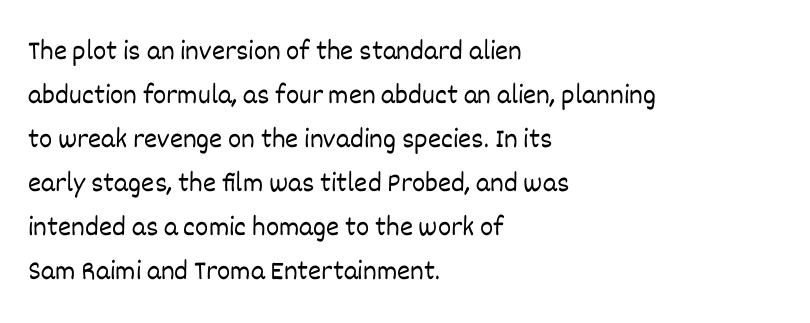
{"italic": "no", "bold": "no", "weight": "light", "width": "normal", "stroke_contrast": "low", "x_height": "large", "monospaced": "no", "underline": "no", "align": "left", "line_spacing": "normal", "line_spacing_ratio": 1.57, "letter_spacing": "normal", "letter_spacing_em": 0.0, "glyph_px": 28}
